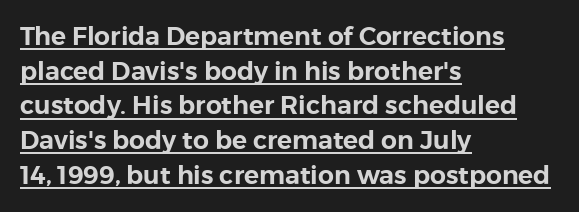
The image shows 25 px text type, upright; set left-aligned, normal line spacing (1.39x), normal letter spacing, underlined.
